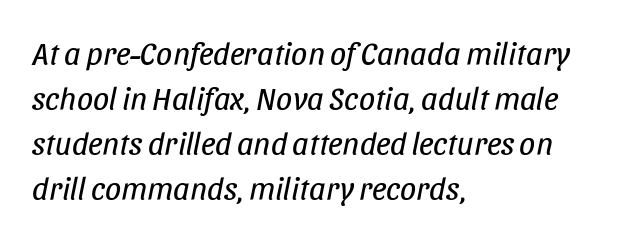
The image shows 32 px regular-weight, condensed type, italic (leaning right); set left-aligned, normal line spacing (1.41x), normal letter spacing, not underlined; low stroke contrast and a large x-height.
